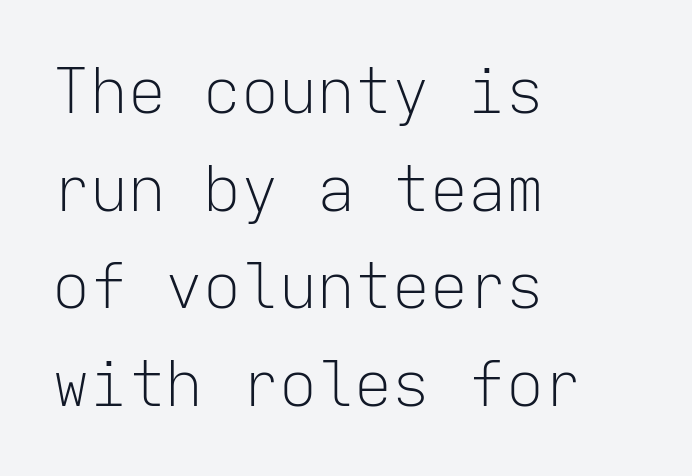
The image shows 63 px light sans-serif type, upright, monospaced; set left-aligned, normal line spacing (1.55x), normal letter spacing, not underlined; low stroke contrast and a medium x-height.
